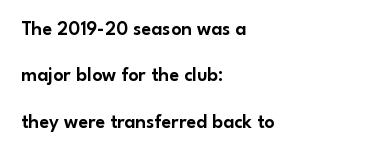
Rows of type keep a wide berth in the vertical direction. Notice how the stems are strictly vertical — no italics here. Unmarked baselines from the first word to the last. These lines are set flush left with a ragged right edge.
